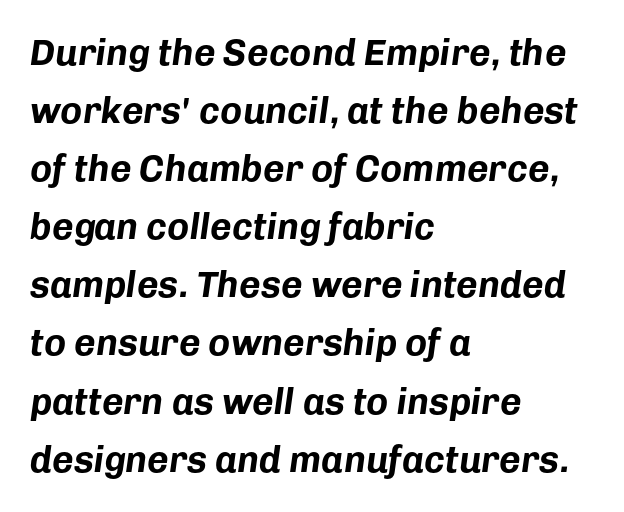
Think of a printed novel: that variable character pitch is what you see here. The zone under the glyphs is completely vacant. Weight check: bold — yes, fully. Short and long lines alike share a common starting point at left. Nobody touched the tracking dial on this one.
